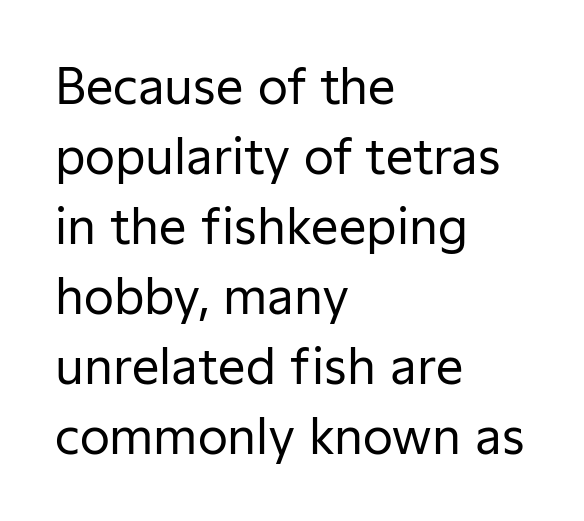
The image shows 49 px regular-weight sans-serif type, upright; set left-aligned, normal line spacing (1.43x), normal letter spacing, not underlined; low stroke contrast and a medium x-height.
